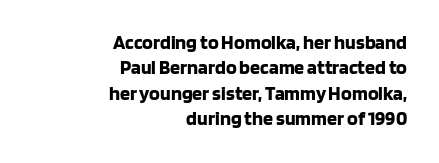
The image shows 20 px bold type, upright; set right-aligned, normal line spacing (1.27x), normal letter spacing, not underlined.
